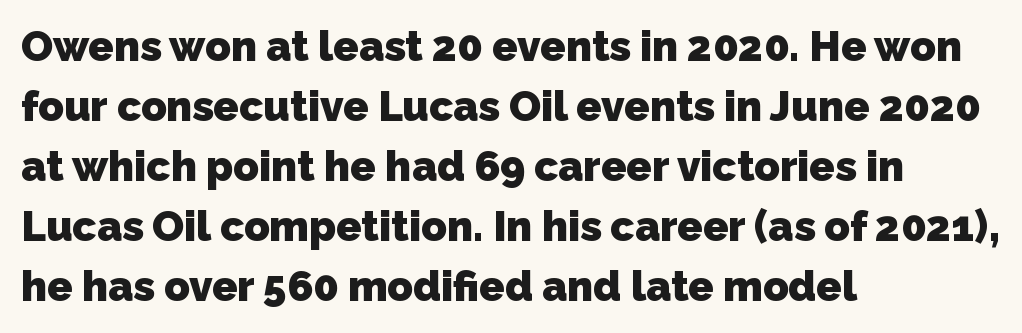
The compositor pushed each line to the left boundary. The font is running at its bold setting. The area under the type is left untouched. Each letter keeps its own natural width here, so spacing adapts to shape. The passage shown stacks its lines at a standard gap. Glyph-to-glyph distance matches everyday printed text.
